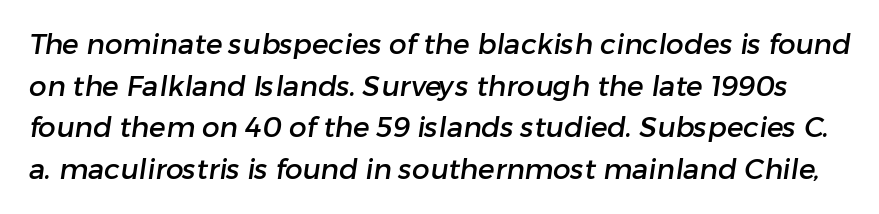
The image shows 28 px sans-serif type; set normal line spacing (1.49x), normal letter spacing, not underlined; low stroke contrast and a medium x-height.
